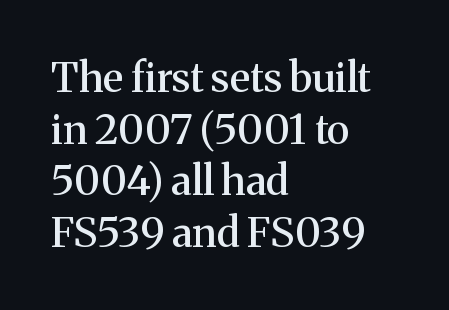
The image shows 41 px serif type, upright; set left-aligned, normal line spacing (1.26x), normal letter spacing, not underlined; medium stroke contrast and a medium x-height.
